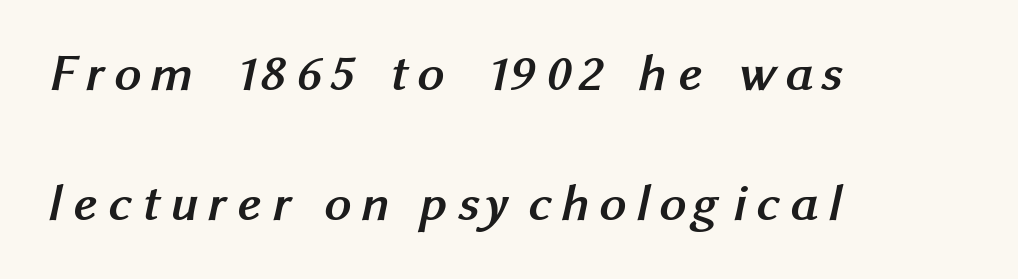
The image shows 53 px semibold sans-serif type; set left-aligned, loose line spacing (2.46x), not underlined; medium stroke contrast and a medium x-height.
